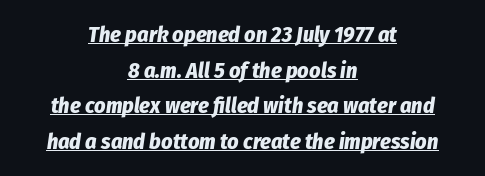
Characters are canted at an angle relative to the baseline's perpendicular. Glyph-to-glyph distance matches everyday printed text. These lines carry a lot of weight — the face is fully bold. Descenders here cross a horizontal rule under the line.
